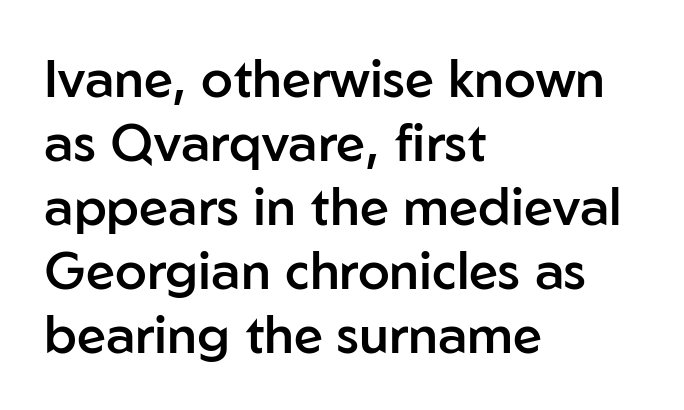
{"serif": "no", "italic": "no", "bold": "semi", "weight": "semibold", "width": "normal", "stroke_contrast": "low", "x_height": "medium", "monospaced": "no", "underline": "no", "align": "left", "line_spacing_ratio": 1.23, "letter_spacing": "normal", "letter_spacing_em": 0.0, "glyph_px": 52}
